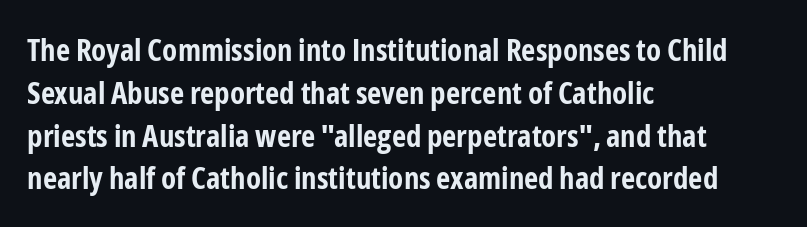
The image shows 31 px bold, condensed sans-serif type, upright; set left-aligned, normal line spacing (1.38x), normal letter spacing, not underlined; low stroke contrast and a medium x-height.
